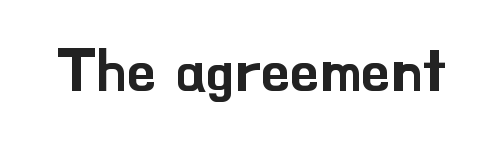
Q: Is the text italic (slanted)? A: No, it is upright.
Q: Is the typeface a serif or a sans-serif typeface? A: Sans-serif.
Q: Is the text underlined? A: No.
Q: Is the spacing between letters normal or unusually wide? A: Normal.
Q: Width (condensed, normal, or wide)? A: Normal.
Q: Stroke contrast? A: Low.
Q: x-height? A: Small.
Q: Monospaced? A: No.
